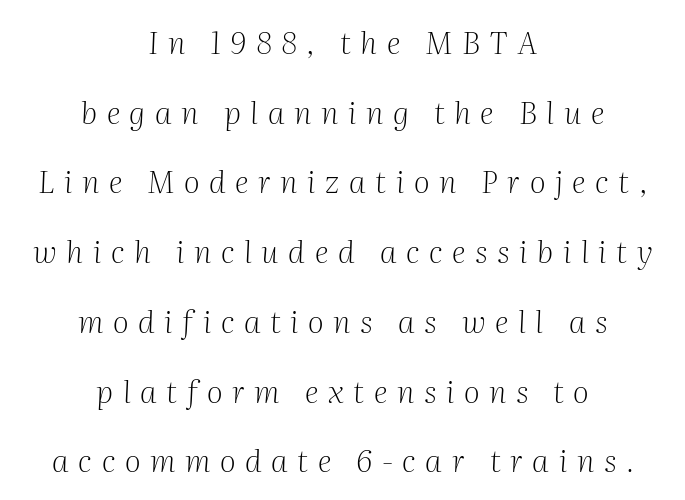
Q: Is the text bold? A: No.
Q: Is the text italic (slanted)? A: Yes, it leans right by about 2 degrees.
Q: Is the typeface a serif or a sans-serif typeface? A: Serif.
Q: Is the text underlined? A: No.
Q: How is the paragraph aligned? A: Centered.
Q: Is the spacing between letters normal or unusually wide? A: Unusually wide.
Q: Is the spacing between lines tight, normal or loose? A: Loose.
Q: Width (condensed, normal, or wide)? A: Normal.
Q: Stroke contrast? A: Medium.
Q: x-height? A: Medium.
Q: Monospaced? A: No.
